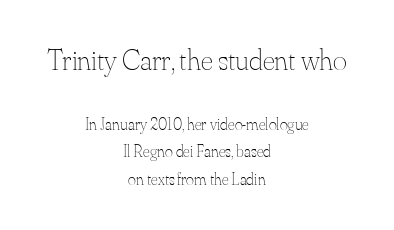
{"italic": "no", "bold": "no", "weight": "thin", "width": "normal", "stroke_contrast": "medium", "x_height": "small", "monospaced": "no", "underline": "no", "align": "center", "line_spacing": "normal", "line_spacing_ratio": 1.62, "letter_spacing": "normal", "letter_spacing_em": 0.0, "larger_block": "first", "size_ratio": 1.76, "glyph_px": 30}
